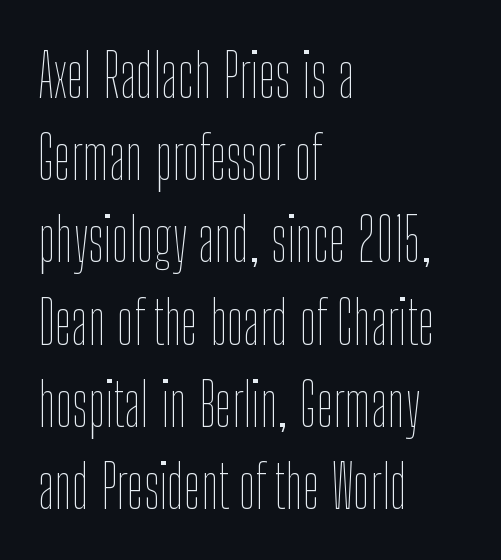
{"italic": "no", "bold": "no", "weight": "thin", "width": "condensed", "stroke_contrast": "low", "x_height": "medium", "monospaced": "no", "underline": "no", "align": "left", "line_spacing": "normal", "line_spacing_ratio": 1.37, "letter_spacing": "normal", "letter_spacing_em": 0.0, "glyph_px": 60}
